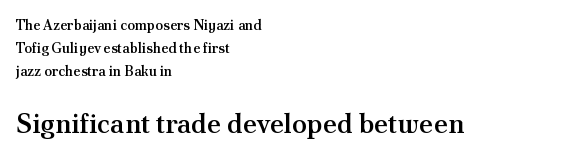
{"italic": "no", "bold": "semi", "underline": "no", "align": "left", "line_spacing": "normal", "line_spacing_ratio": 1.63, "letter_spacing": "normal", "letter_spacing_em": 0.0, "larger_block": "second", "size_ratio": 1.93, "glyph_px": 27}
